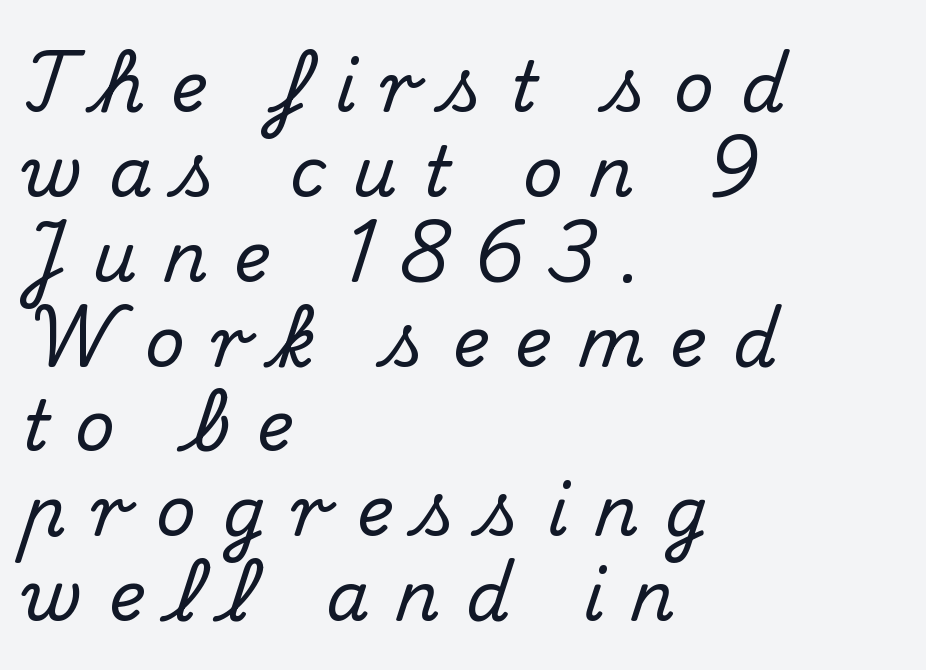
Letterform terminals end in serifs throughout the passage. The letters advance in unequal steps, a hallmark of proportional type. Look at the tracking — it's clearly loosened, letters drifting apart. Words float on clear page, feet unadorned. Does the copy run flush right? No — it runs flush left.
